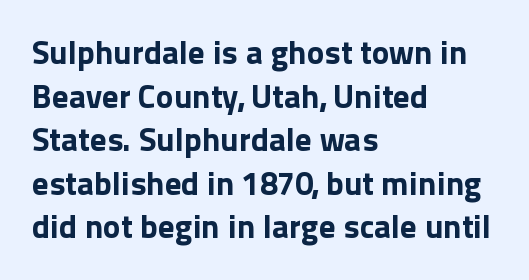
The image shows 33 px bold sans-serif type, upright; set left-aligned, normal line spacing (1.32x), normal letter spacing, not underlined; a medium x-height.
